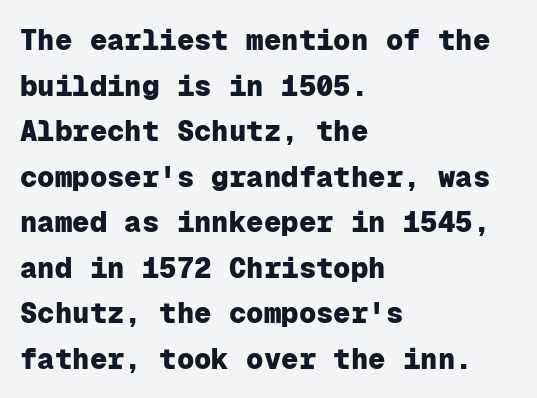
Each letter, wide or thin by design, is forced into the same width here. Short note: letters normally spaced. In terms of leading, this rendering sits right in the middle. The passage shown is typeset with a sans-serif family. Strokes here are thick enough to call this a true bold. The zone under the glyphs is completely vacant.
